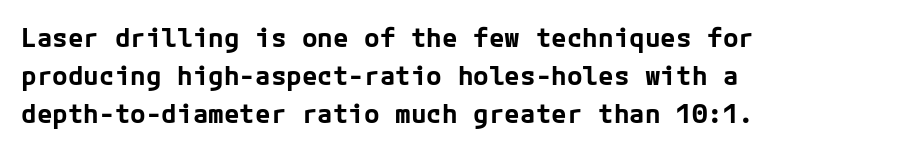
One glance says typical: line gaps are just what's usual. Students, note that the glyphs here touch the page at normal intervals. When letters stand straight like this, we call the style roman or upright. The string is rendered with underlining switched off. Casual observation: everything's shoved over to the left.
